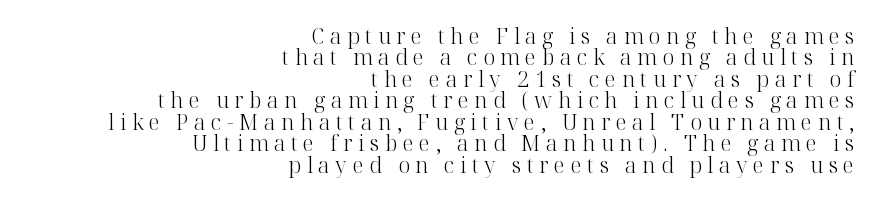
Q: Is the text bold? A: No.
Q: Is the text italic (slanted)? A: No, it is upright.
Q: Is the text underlined? A: No.
Q: How is the paragraph aligned? A: Right-aligned.
Q: Is the spacing between letters normal or unusually wide? A: Unusually wide.
Q: Is the spacing between lines tight, normal or loose? A: Tight.
